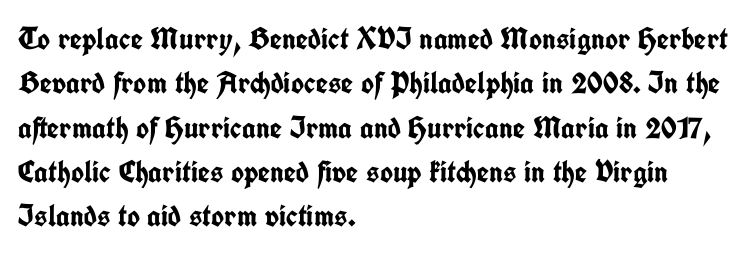
{"serif": "no", "italic": "no", "bold": "yes", "weight": "semibold", "width": "condensed", "stroke_contrast": "low", "x_height": "medium", "monospaced": "no", "underline": "no", "align": "left", "line_spacing": "normal", "line_spacing_ratio": 1.43, "letter_spacing": "normal", "letter_spacing_em": 0.0, "glyph_px": 31}
